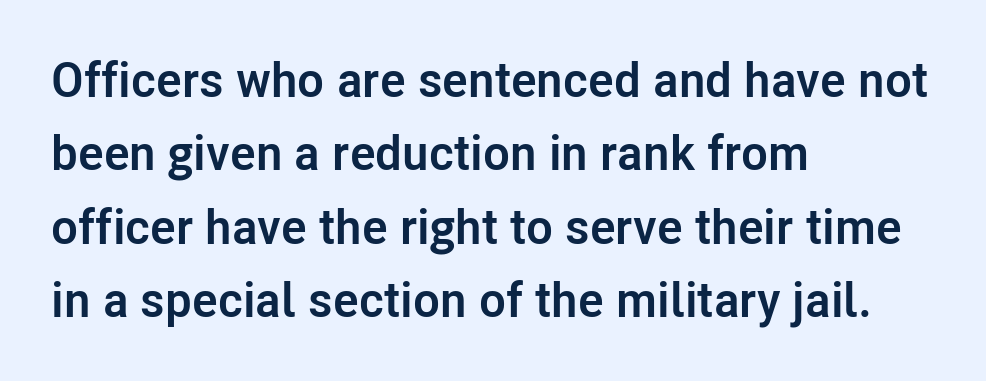
This sample uses an upright cut, with every glyph sitting square on the baseline. What weight is shown? A full bold with thick strokes. You could call the tracking neutral — neither tight nor loose. The space directly below the letters is spotless.
